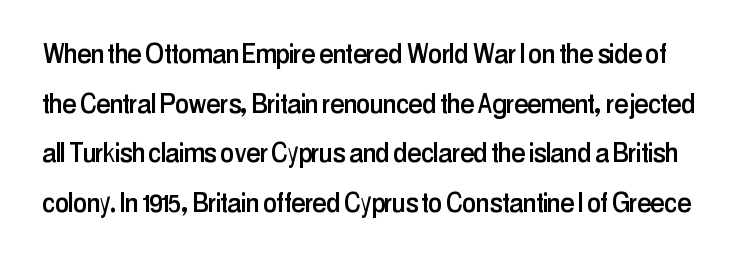
{"serif": "no", "italic": "no", "width": "condensed", "stroke_contrast": "low", "x_height": "medium", "monospaced": "no", "underline": "no", "line_spacing": "normal", "line_spacing_ratio": 1.55, "letter_spacing": "normal", "letter_spacing_em": 0.0, "glyph_px": 32}
